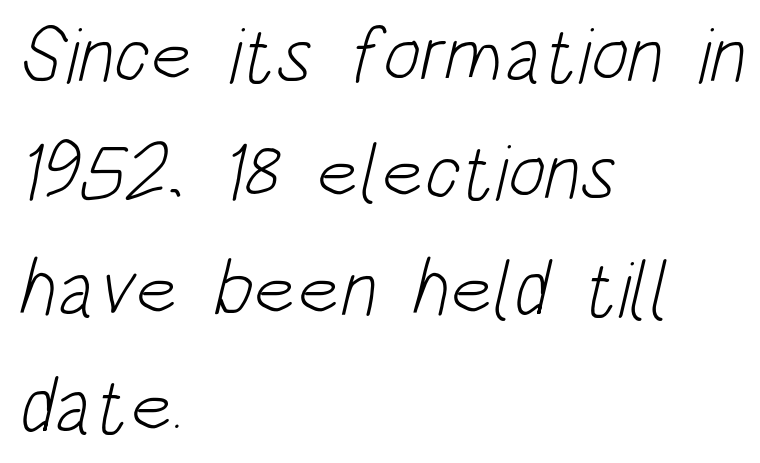
{"serif": "no", "bold": "no", "weight": "light", "width": "condensed", "stroke_contrast": "low", "x_height": "large", "monospaced": "no", "underline": "no", "align": "left", "line_spacing": "normal", "line_spacing_ratio": 1.48, "letter_spacing": "normal", "letter_spacing_em": 0.0, "glyph_px": 79}
